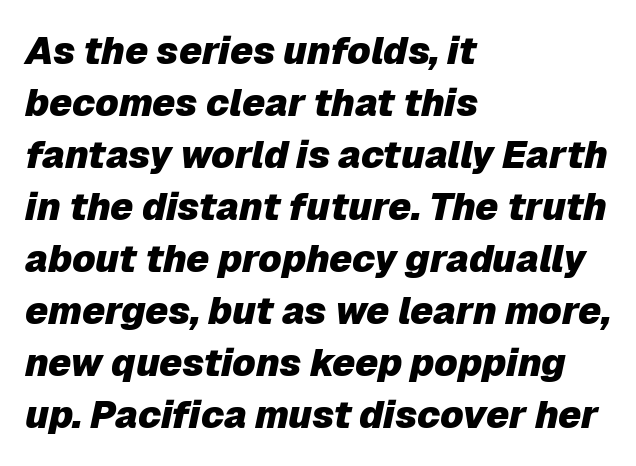
{"italic": "yes", "lean": "right", "slant_degrees": 12, "bold": "yes", "weight": "heavy", "width": "normal", "stroke_contrast": "low", "x_height": "medium", "monospaced": "no", "underline": "no", "align": "left", "line_spacing": "normal", "line_spacing_ratio": 1.37, "letter_spacing": "normal", "letter_spacing_em": 0.0, "glyph_px": 38}
